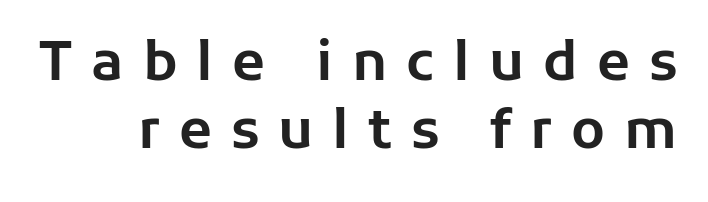
{"serif": "no", "italic": "no", "width": "normal", "stroke_contrast": "low", "x_height": "medium", "monospaced": "no", "underline": "no", "line_spacing": "normal", "line_spacing_ratio": 1.26, "letter_spacing": "wide", "letter_spacing_em": 0.35, "glyph_px": 54}
